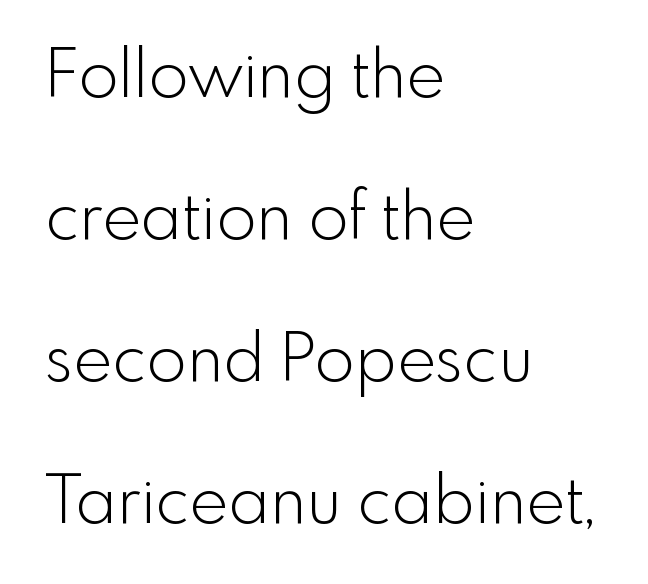
{"serif": "no", "italic": "no", "bold": "no", "weight": "light", "width": "normal", "x_height": "small", "monospaced": "no", "underline": "no", "align": "left", "line_spacing": "loose", "line_spacing_ratio": 2.15, "letter_spacing": "normal", "letter_spacing_em": 0.0, "glyph_px": 66}
